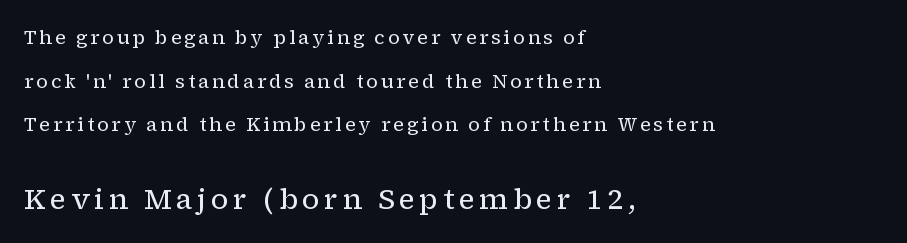
The image shows 29 px regular-weight serif type, upright; set left-aligned, loose line spacing (2.29x), not underlined; the second (bottom) block is 1.53x larger; low stroke contrast and a medium x-height.
